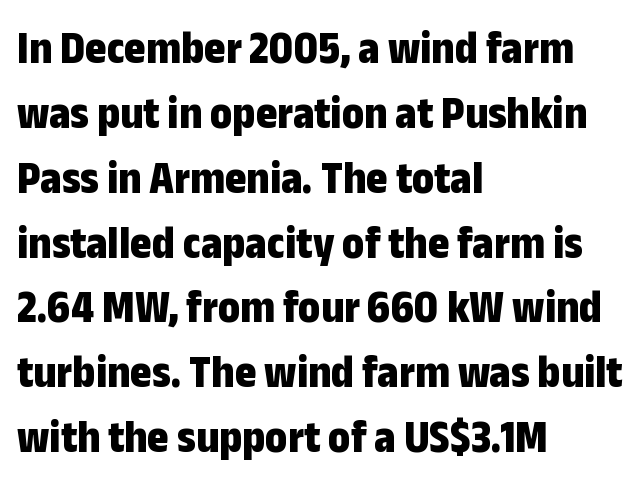
Q: Is the text bold? A: Yes.
Q: Is the text italic (slanted)? A: No, it is upright.
Q: Is the typeface a serif or a sans-serif typeface? A: Sans-serif.
Q: Is the text underlined? A: No.
Q: How is the paragraph aligned? A: Left-aligned.
Q: Is the spacing between letters normal or unusually wide? A: Normal.
Q: Is the spacing between lines tight, normal or loose? A: Normal.
Q: Width (condensed, normal, or wide)? A: Condensed.
Q: Stroke contrast? A: Low.
Q: x-height? A: Medium.
Q: Monospaced? A: No.
